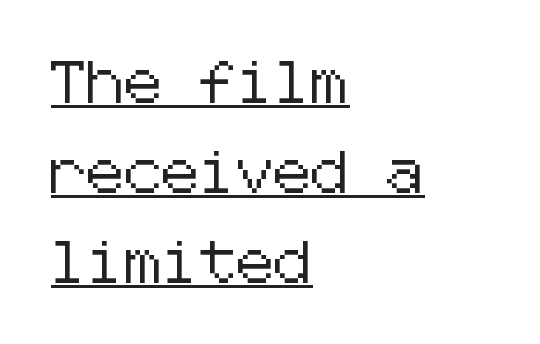
The characters display no serif detailing; their extremities are plain. Horizontal bands of white between lines are thick stripes. A rule runs beneath these lines of type. Characters follow at the spacing the type designer built in. The lines are quadded left. Tall strokes in this sample are plumb rather than angled.
